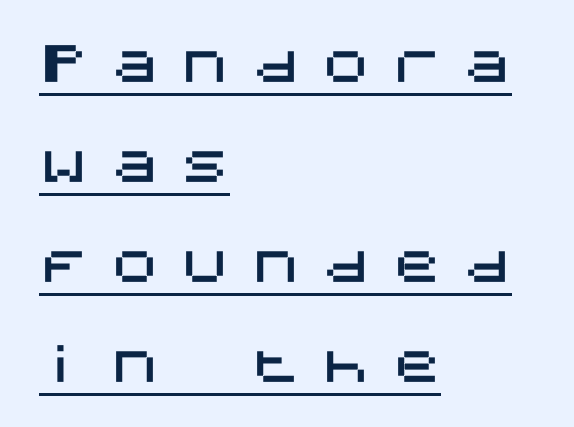
{"serif": "no", "italic": "no", "width": "normal", "stroke_contrast": "medium", "x_height": "large", "underline": "yes", "align": "left", "line_spacing": "loose", "line_spacing_ratio": 2.04, "letter_spacing": "wide", "letter_spacing_em": 0.44, "glyph_px": 49}
